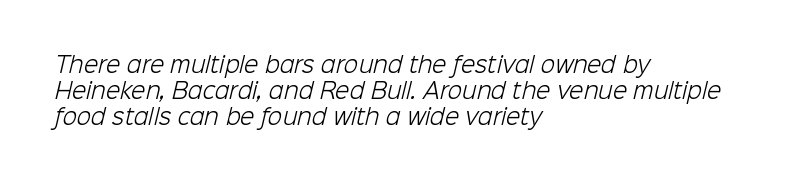
Q: Is the text bold? A: No.
Q: Is the text underlined? A: No.
Q: How is the paragraph aligned? A: Left-aligned.
Q: Is the spacing between letters normal or unusually wide? A: Normal.
Q: Is the spacing between lines tight, normal or loose? A: Normal.
